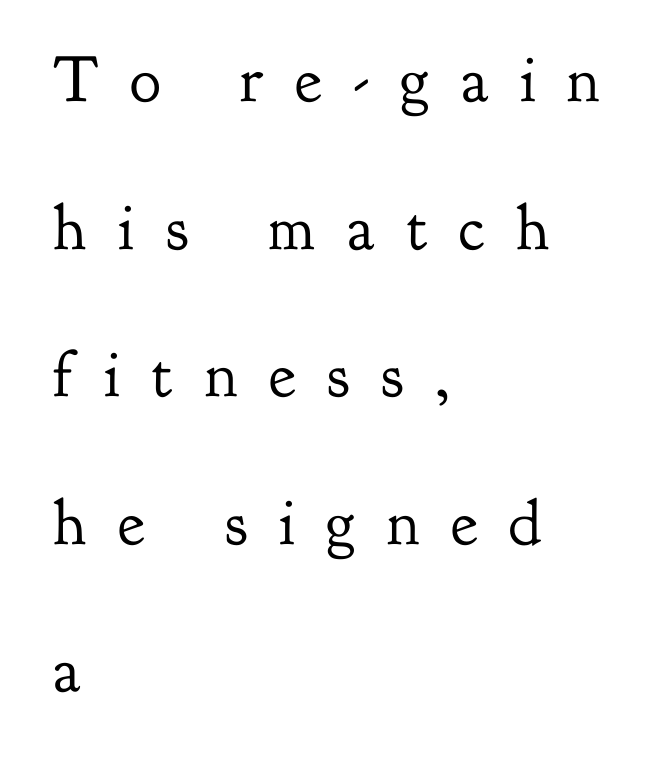
{"serif": "yes", "italic": "no", "bold": "no", "weight": "regular", "width": "normal", "stroke_contrast": "low", "x_height": "small", "monospaced": "no", "underline": "no", "align": "left", "line_spacing": "loose", "line_spacing_ratio": 2.27, "letter_spacing": "wide", "letter_spacing_em": 0.49, "glyph_px": 65}
